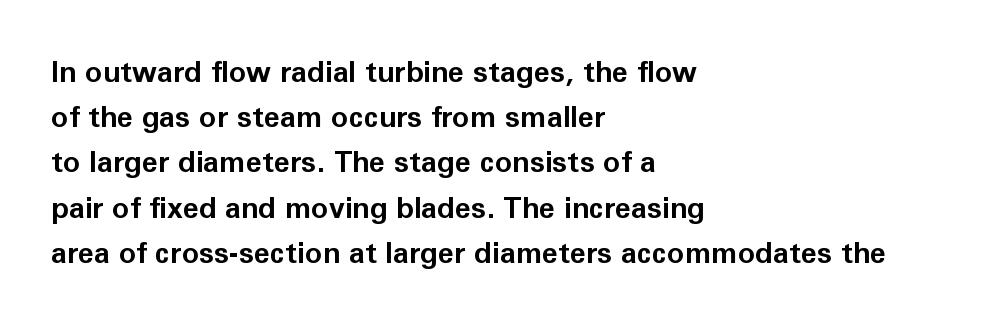
Q: Is the text bold? A: Yes.
Q: Is the text italic (slanted)? A: No, it is upright.
Q: Is the typeface a serif or a sans-serif typeface? A: Sans-serif.
Q: Is the text underlined? A: No.
Q: How is the paragraph aligned? A: Left-aligned.
Q: Is the spacing between letters normal or unusually wide? A: Normal.
Q: Is the spacing between lines tight, normal or loose? A: Normal.
Q: Width (condensed, normal, or wide)? A: Normal.
Q: Stroke contrast? A: Low.
Q: x-height? A: Medium.
Q: Monospaced? A: No.
